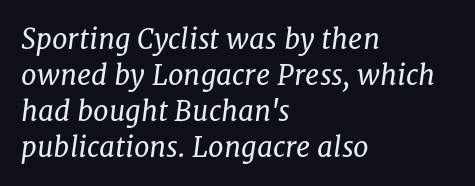
Whoever set this chose a conventional vertical rhythm. Compared with ordinary roman type, these characters are visibly tilted. Serif or sans? Serif — the stroke terminals have little feet. Each letter keeps its own natural width here, so spacing adapts to shape. Observe the ordinary spacing: letters are neighbours, not strangers.
